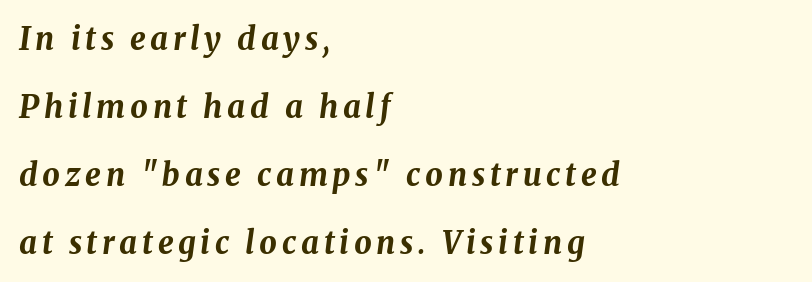
Q: Is the text bold? A: Yes.
Q: Is the text italic (slanted)? A: Yes, it leans right by about 8 degrees.
Q: Is the text underlined? A: No.
Q: How is the paragraph aligned? A: Left-aligned.
Q: Is the spacing between lines tight, normal or loose? A: Loose.
Q: Width (condensed, normal, or wide)? A: Normal.
Q: Stroke contrast? A: Medium.
Q: x-height? A: Medium.
Q: Monospaced? A: No.
